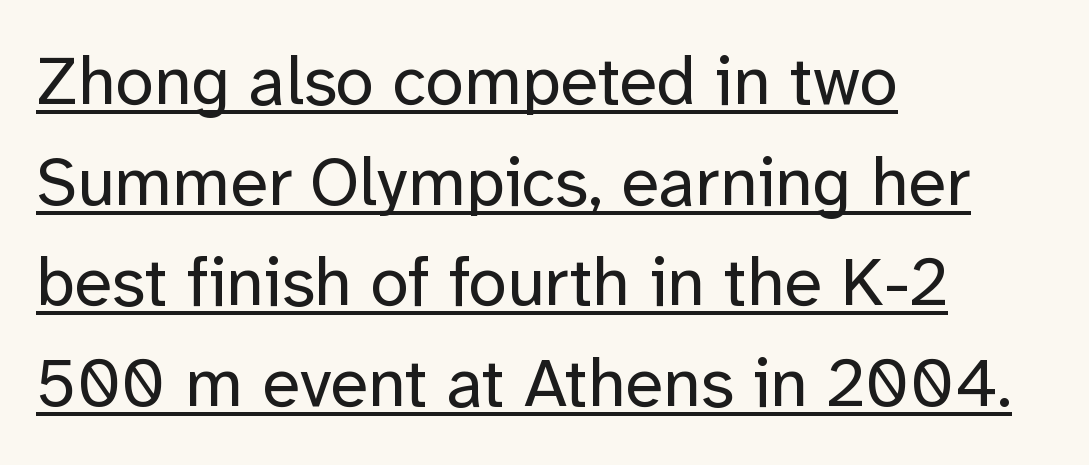
Q: Is the text bold? A: No.
Q: Is the text italic (slanted)? A: No, it is upright.
Q: Is the typeface a serif or a sans-serif typeface? A: Sans-serif.
Q: Is the text underlined? A: Yes.
Q: How is the paragraph aligned? A: Left-aligned.
Q: Is the spacing between letters normal or unusually wide? A: Normal.
Q: Is the spacing between lines tight, normal or loose? A: Normal.
Q: Width (condensed, normal, or wide)? A: Normal.
Q: Stroke contrast? A: Low.
Q: x-height? A: Medium.
Q: Monospaced? A: No.
